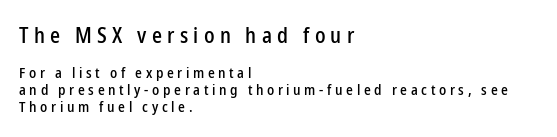
Q: Is the text italic (slanted)? A: No, it is upright.
Q: Is the text underlined? A: No.
Q: How is the paragraph aligned? A: Left-aligned.
Q: Is the spacing between letters normal or unusually wide? A: Unusually wide.
Q: Is the spacing between lines tight, normal or loose? A: Tight.
Q: Which block of text is set in a larger size, the first (top) or the second (bottom)? A: The first (top) one.
